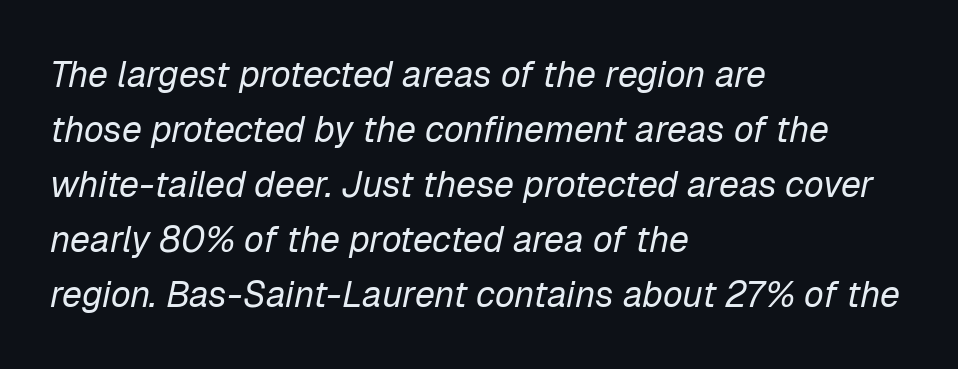
Q: Is the text bold? A: No.
Q: Is the text italic (slanted)? A: Yes, it leans right by about 12 degrees.
Q: Is the text underlined? A: No.
Q: How is the paragraph aligned? A: Left-aligned.
Q: Is the spacing between letters normal or unusually wide? A: Normal.
Q: Is the spacing between lines tight, normal or loose? A: Normal.
Q: Width (condensed, normal, or wide)? A: Normal.
Q: Stroke contrast? A: Low.
Q: x-height? A: Medium.
Q: Monospaced? A: No.
